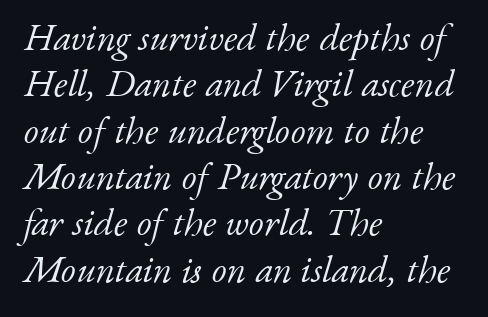
Q: Is the text bold? A: No.
Q: Is the text italic (slanted)? A: Yes, it leans right by about 17 degrees.
Q: Is the typeface a serif or a sans-serif typeface? A: Serif.
Q: Is the text underlined? A: No.
Q: How is the paragraph aligned? A: Left-aligned.
Q: Is the spacing between letters normal or unusually wide? A: Normal.
Q: Width (condensed, normal, or wide)? A: Normal.
Q: Stroke contrast? A: Low.
Q: x-height? A: Small.
Q: Monospaced? A: No.
